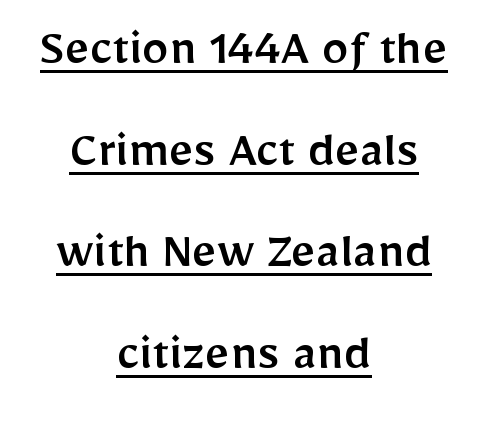
The rendering shows plain stroke endings on the letterforms — a sans-serif design. Character widths vary here, with narrow letters taking less room than wide ones. Posture: vertical. Each line of the rendering has a horizontal stroke beneath the glyphs. How are the letters spaced? Ordinarily, with no added tracking. This sample is center-justified, so both line endings float freely.
